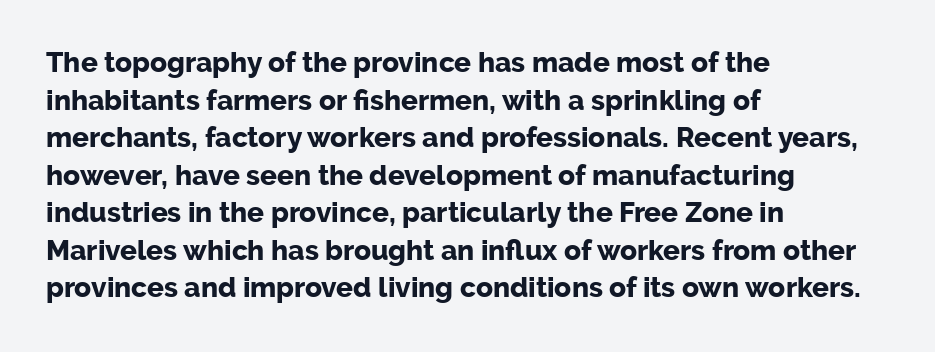
The image shows 28 px bold sans-serif type, upright; set left-aligned, normal line spacing (1.34x), normal letter spacing, not underlined; low stroke contrast and a medium x-height.
